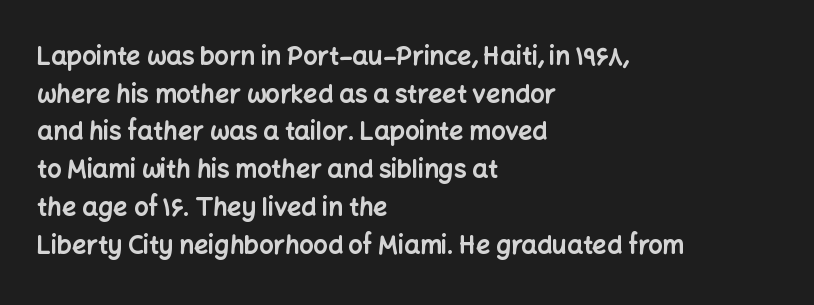
The image shows 25 px bold type, upright; set left-aligned, normal line spacing (1.51x), normal letter spacing, not underlined.
